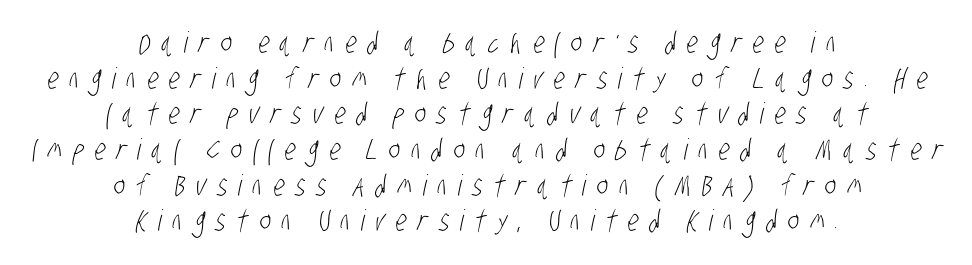
Q: Is the text bold? A: No.
Q: Is the typeface a serif or a sans-serif typeface? A: Sans-serif.
Q: Is the text underlined? A: No.
Q: How is the paragraph aligned? A: Centered.
Q: Is the spacing between letters normal or unusually wide? A: Unusually wide.
Q: Width (condensed, normal, or wide)? A: Condensed.
Q: Stroke contrast? A: Low.
Q: x-height? A: Large.
Q: Monospaced? A: No.
